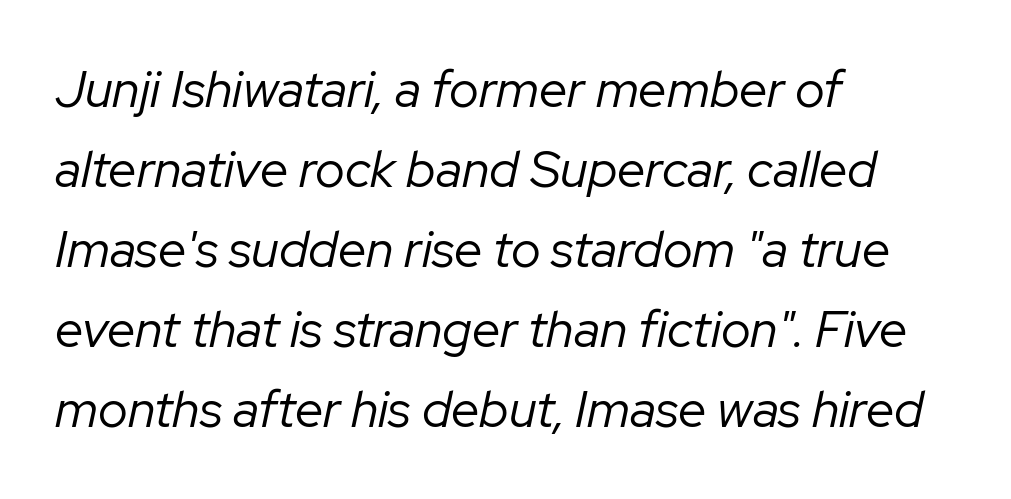
{"italic": "yes", "lean": "right", "slant_degrees": 12, "bold": "no", "weight": "regular", "width": "normal", "stroke_contrast": "low", "x_height": "medium", "monospaced": "no", "underline": "no", "align": "left", "line_spacing": "normal", "line_spacing_ratio": 1.57, "letter_spacing": "normal", "letter_spacing_em": 0.0, "glyph_px": 51}
